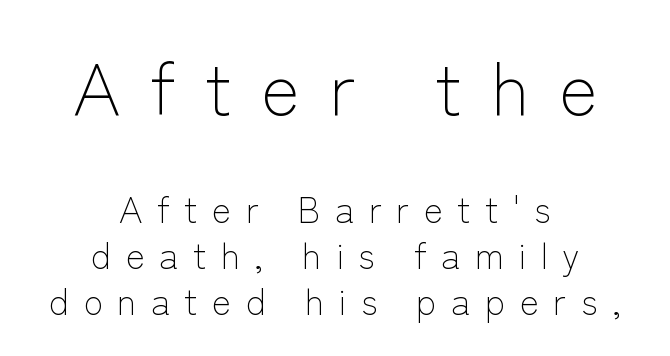
Which margin do the lines hug? Neither — every line sits in the middle. The rendering shows plain stroke endings on the letterforms — a sans-serif design. Is the stroke heavy? The answer is a plain regular-or-lighter. Typesetter's note — upper block bumped up in size, lower block left smaller. These lines were composed using upright roman letters.
